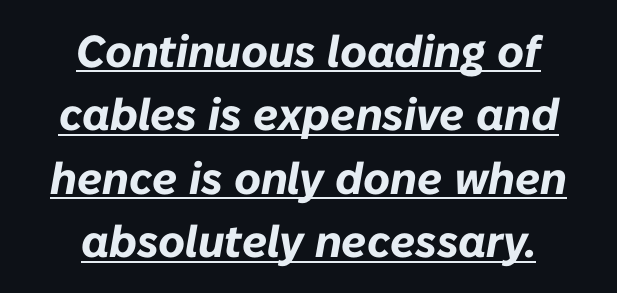
The image shows 45 px bold type, italic (leaning right); set centered, normal line spacing (1.41x), normal letter spacing, underlined; low stroke contrast and a medium x-height.
